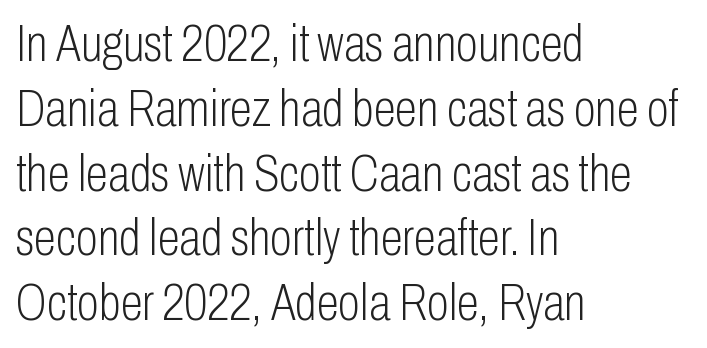
Q: Is the text bold? A: No.
Q: Is the text italic (slanted)? A: No, it is upright.
Q: Is the typeface a serif or a sans-serif typeface? A: Sans-serif.
Q: Is the text underlined? A: No.
Q: How is the paragraph aligned? A: Left-aligned.
Q: Is the spacing between letters normal or unusually wide? A: Normal.
Q: Is the spacing between lines tight, normal or loose? A: Normal.
Q: Width (condensed, normal, or wide)? A: Condensed.
Q: Stroke contrast? A: Low.
Q: x-height? A: Medium.
Q: Monospaced? A: No.
